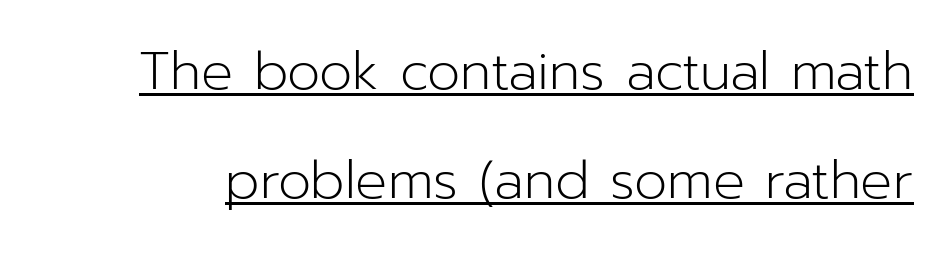
Q: Is the text bold? A: No.
Q: Is the text italic (slanted)? A: No, it is upright.
Q: Is the typeface a serif or a sans-serif typeface? A: Sans-serif.
Q: Is the text underlined? A: Yes.
Q: Is the spacing between letters normal or unusually wide? A: Normal.
Q: Is the spacing between lines tight, normal or loose? A: Loose.
Q: Width (condensed, normal, or wide)? A: Normal.
Q: Stroke contrast? A: Low.
Q: x-height? A: Medium.
Q: Monospaced? A: No.
